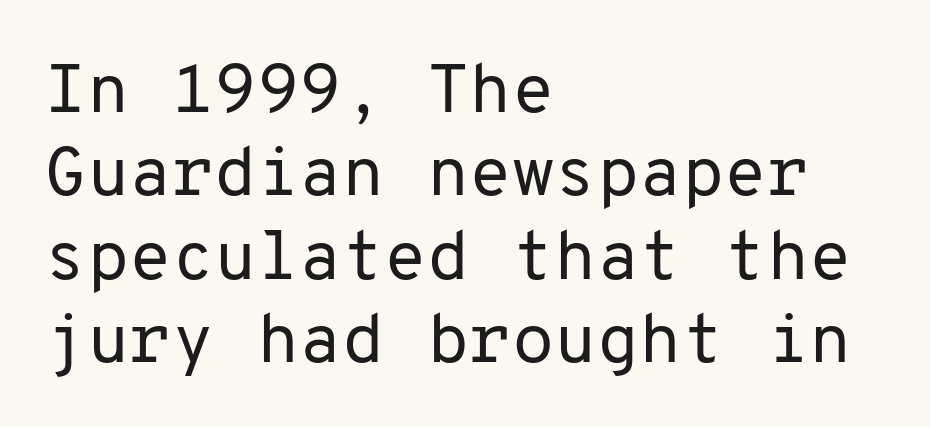
Q: Is the text bold? A: No.
Q: Is the text italic (slanted)? A: No, it is upright.
Q: Is the typeface a serif or a sans-serif typeface? A: Sans-serif.
Q: Is the text underlined? A: No.
Q: How is the paragraph aligned? A: Left-aligned.
Q: Is the spacing between letters normal or unusually wide? A: Normal.
Q: Width (condensed, normal, or wide)? A: Normal.
Q: Stroke contrast? A: Low.
Q: x-height? A: Medium.
Q: Monospaced? A: Yes.
